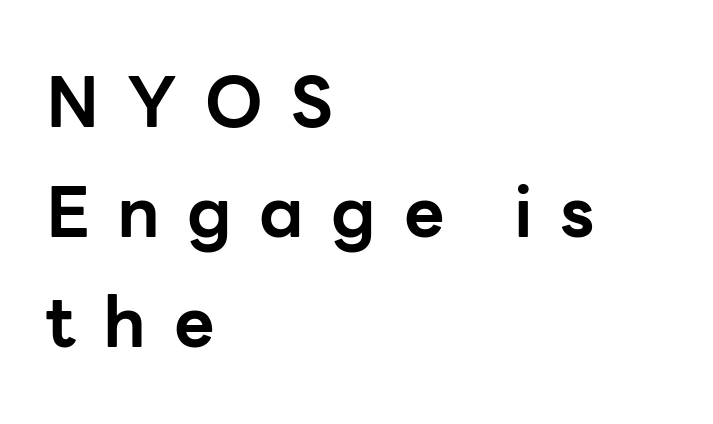
Q: Is the text bold? A: Yes.
Q: Is the text italic (slanted)? A: No, it is upright.
Q: Is the typeface a serif or a sans-serif typeface? A: Sans-serif.
Q: Is the text underlined? A: No.
Q: How is the paragraph aligned? A: Left-aligned.
Q: Is the spacing between letters normal or unusually wide? A: Unusually wide.
Q: Is the spacing between lines tight, normal or loose? A: Normal.
Q: Width (condensed, normal, or wide)? A: Normal.
Q: Stroke contrast? A: Low.
Q: x-height? A: Medium.
Q: Monospaced? A: No.
